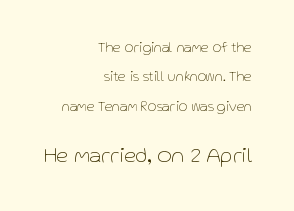
{"italic": "no", "bold": "no", "underline": "no", "align": "right", "line_spacing": "loose", "line_spacing_ratio": 2.09, "letter_spacing": "normal", "letter_spacing_em": 0.0, "larger_block": "second", "size_ratio": 1.57, "glyph_px": 22}
